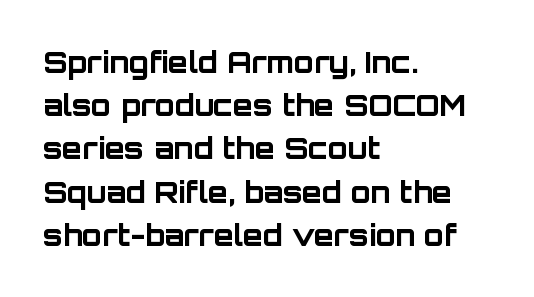
The space directly below the letters is spotless. This sample uses a sans-serif face. In CSS terms this would be text-align: left. In terms of weight, the rendering is a true, heavy bold. Is there any slant? The stems are plumb. What's the leading like? Ordinary, nothing unusual.
